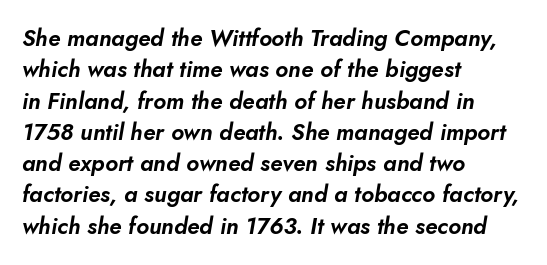
The image shows 23 px text type, italic (leaning right); set left-aligned, normal line spacing (1.36x), normal letter spacing, not underlined.
